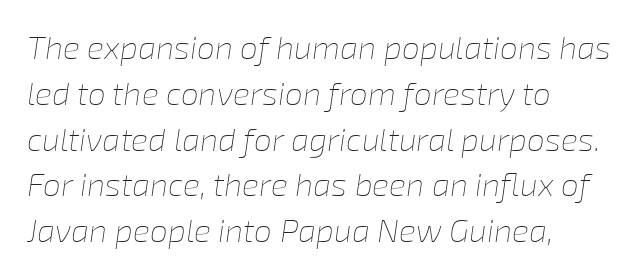
{"italic": "yes", "lean": "right", "slant_degrees": 8, "bold": "no", "weight": "thin", "width": "normal", "stroke_contrast": "low", "x_height": "medium", "monospaced": "no", "underline": "no", "align": "left", "line_spacing": "normal", "line_spacing_ratio": 1.43, "letter_spacing": "normal", "letter_spacing_em": 0.0, "glyph_px": 32}
